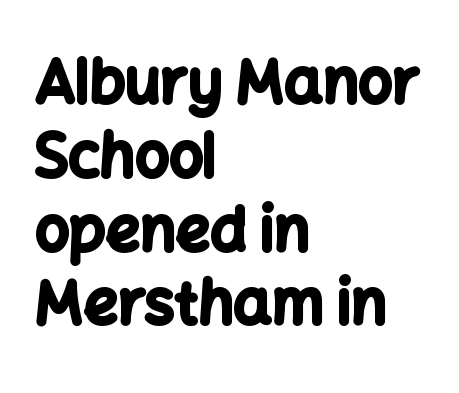
Q: Is the text bold? A: Yes.
Q: Is the text italic (slanted)? A: No, it is upright.
Q: Is the typeface a serif or a sans-serif typeface? A: Sans-serif.
Q: Is the text underlined? A: No.
Q: How is the paragraph aligned? A: Left-aligned.
Q: Is the spacing between letters normal or unusually wide? A: Normal.
Q: Width (condensed, normal, or wide)? A: Normal.
Q: Stroke contrast? A: Low.
Q: x-height? A: Medium.
Q: Monospaced? A: No.
